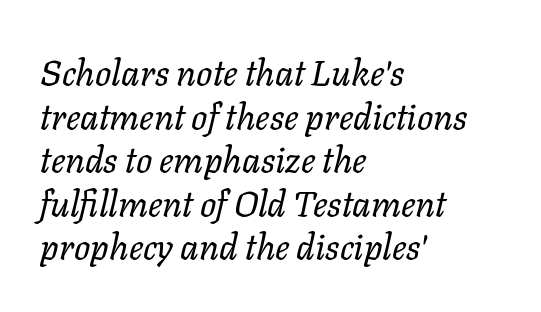
The image shows 36 px regular-weight type, italic (leaning right); set left-aligned, line spacing 1.21x, normal letter spacing, not underlined; low stroke contrast and a medium x-height.
